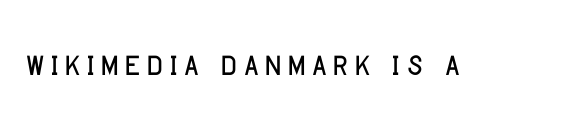
The image shows 43 px condensed sans-serif type, upright; set not underlined; low stroke contrast and a large x-height.
